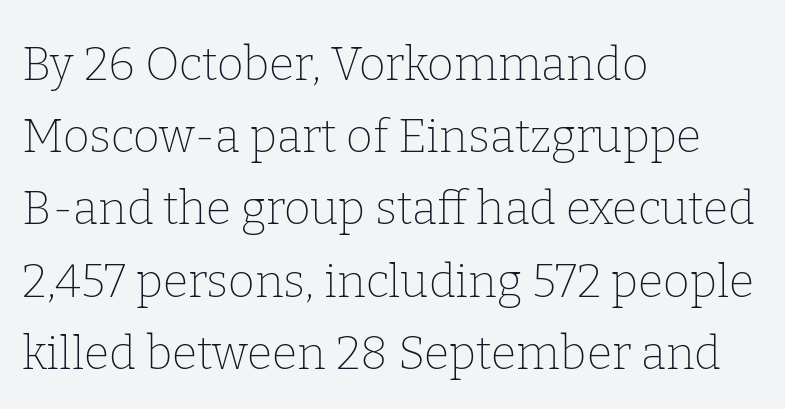
The image shows 46 px thin serif type, upright; set left-aligned, normal line spacing (1.57x), normal letter spacing, not underlined; low stroke contrast and a medium x-height.
